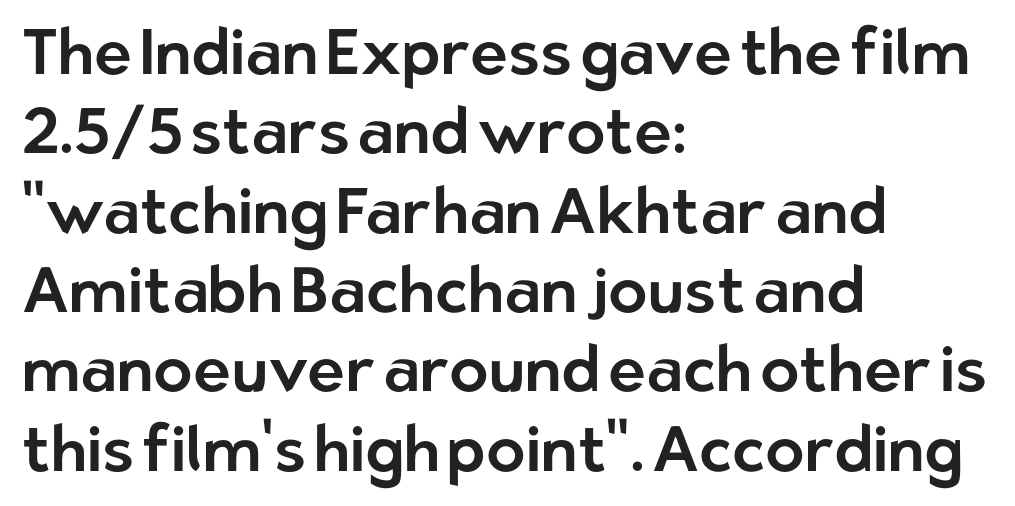
{"serif": "no", "italic": "no", "width": "normal", "stroke_contrast": "low", "x_height": "medium", "monospaced": "no", "underline": "no", "align": "left", "line_spacing_ratio": 1.24, "letter_spacing": "normal", "letter_spacing_em": 0.0, "glyph_px": 64}
